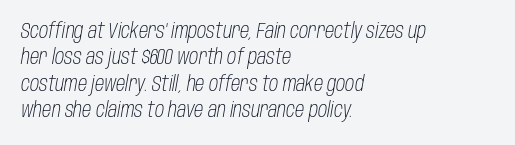
Q: Is the text bold? A: No.
Q: Is the text italic (slanted)? A: Yes, it leans right by about 10 degrees.
Q: Is the text underlined? A: No.
Q: How is the paragraph aligned? A: Left-aligned.
Q: Is the spacing between letters normal or unusually wide? A: Normal.
Q: Is the spacing between lines tight, normal or loose? A: Normal.
